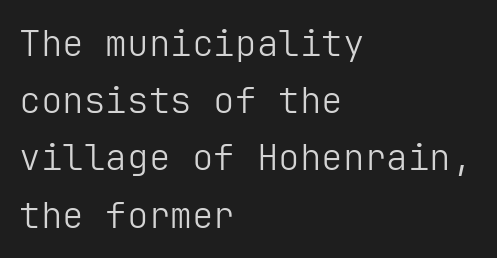
The image shows 36 px light sans-serif type, upright; set left-aligned, normal line spacing (1.59x), normal letter spacing, not underlined; low stroke contrast and a medium x-height.
